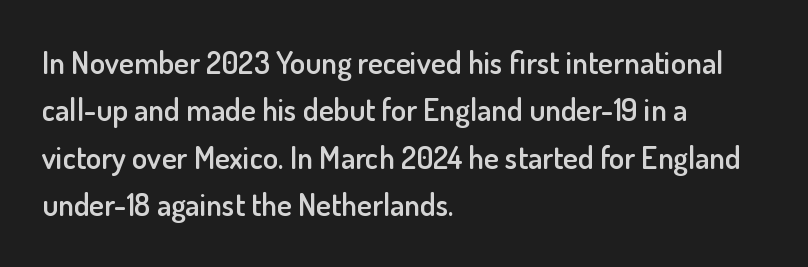
The image shows 31 px semibold sans-serif type, upright; set left-aligned, normal line spacing (1.53x), normal letter spacing, not underlined; low stroke contrast and a small x-height.
